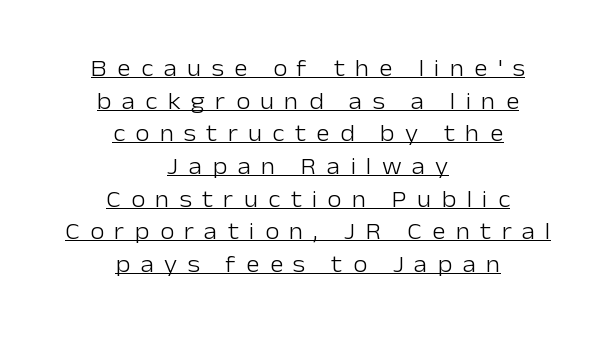
The image shows 23 px text type, upright; set centered, normal line spacing (1.42x), unusually wide letter spacing (+0.45 em), underlined.
